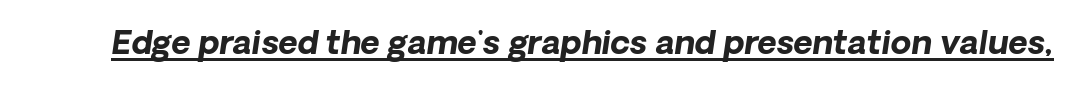
The image shows 33 px bold sans-serif type; set normal letter spacing, underlined; low stroke contrast and a medium x-height.
